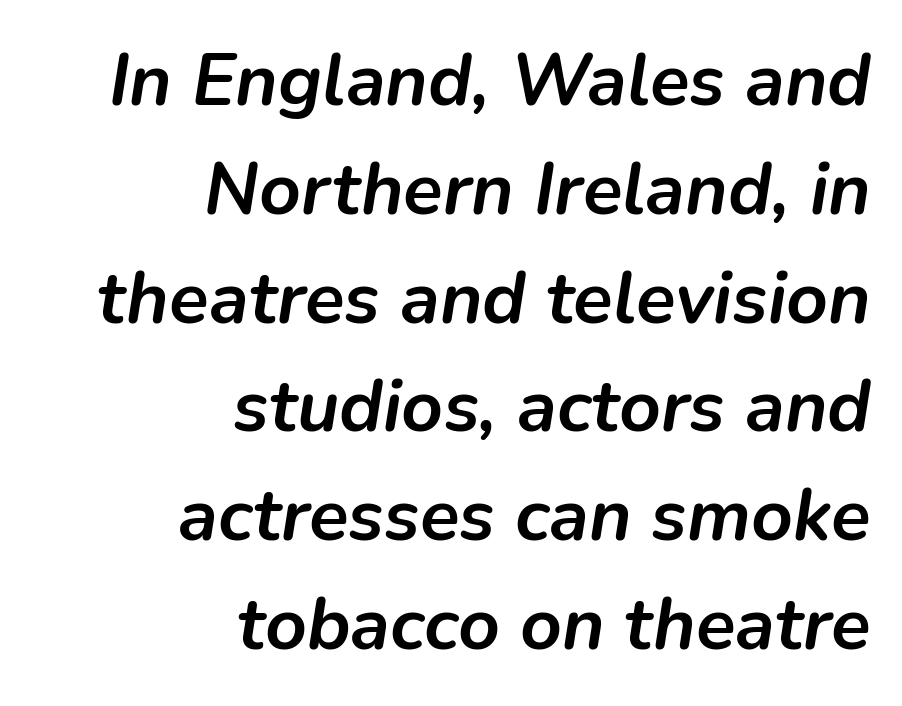
{"italic": "yes", "lean": "right", "slant_degrees": 9, "bold": "yes", "weight": "semibold", "width": "normal", "stroke_contrast": "low", "x_height": "medium", "monospaced": "no", "underline": "no", "align": "right", "line_spacing": "normal", "line_spacing_ratio": 1.49, "letter_spacing": "normal", "letter_spacing_em": 0.0, "glyph_px": 73}
